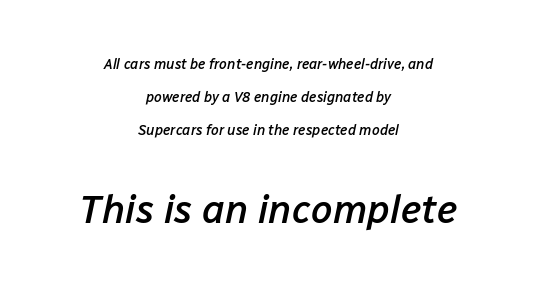
Q: Is the text bold? A: Semi-bold.
Q: Is the text italic (slanted)? A: Yes, it leans right by about 12 degrees.
Q: Is the text underlined? A: No.
Q: How is the paragraph aligned? A: Centered.
Q: Is the spacing between letters normal or unusually wide? A: Normal.
Q: Is the spacing between lines tight, normal or loose? A: Loose.
Q: Which block of text is set in a larger size, the first (top) or the second (bottom)? A: The second (bottom) one.
Q: Width (condensed, normal, or wide)? A: Normal.
Q: Stroke contrast? A: Low.
Q: x-height? A: Medium.
Q: Monospaced? A: No.
